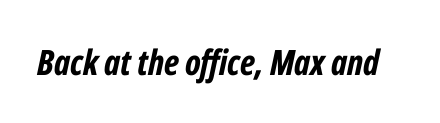
{"italic": "yes", "lean": "right", "slant_degrees": 12, "bold": "yes", "weight": "bold", "width": "condensed", "stroke_contrast": "low", "x_height": "medium", "monospaced": "no", "underline": "no", "letter_spacing": "normal", "letter_spacing_em": 0.0, "glyph_px": 35}
